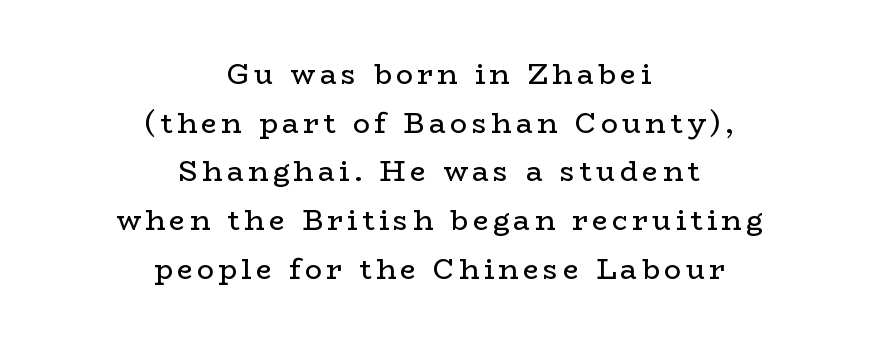
The image shows 28 px regular-weight, wide serif type, upright; set centered, line spacing 1.74x, not underlined; low stroke contrast and a medium x-height.
